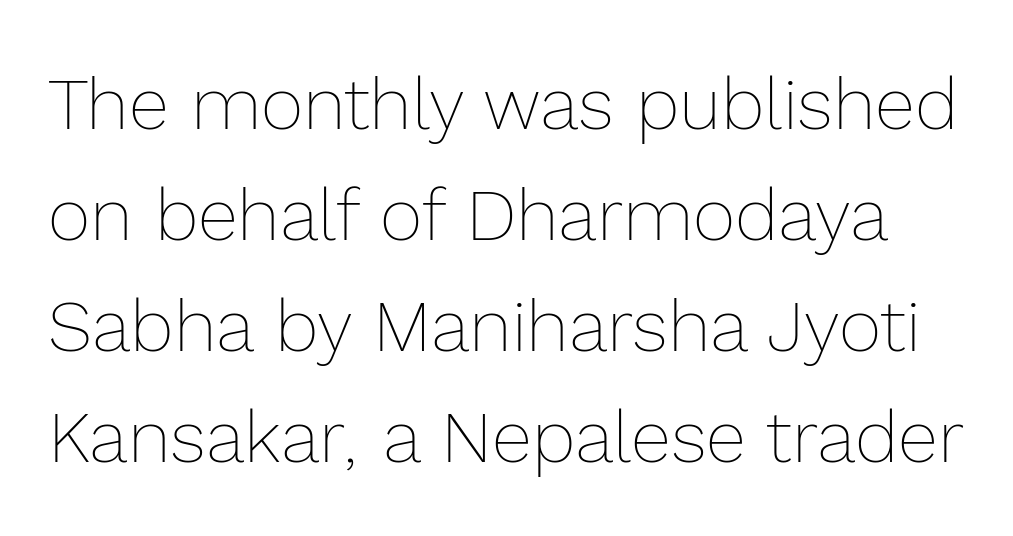
The passage shown stacks its lines at a standard gap. Descenders are the only things crossing below the line. Counters stay open thanks to moderate or lighter strokes. These lines were composed using upright roman letters. The horizontal fit of the characters is conventional and even. Character widths vary here, with narrow letters taking less room than wide ones.
